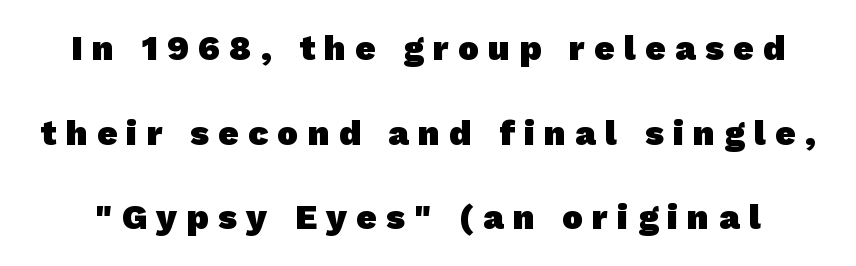
{"serif": "no", "bold": "yes", "weight": "heavy", "width": "normal", "stroke_contrast": "low", "x_height": "medium", "monospaced": "no", "underline": "no", "line_spacing": "loose", "line_spacing_ratio": 2.42, "letter_spacing": "wide", "letter_spacing_em": 0.27, "glyph_px": 35}
